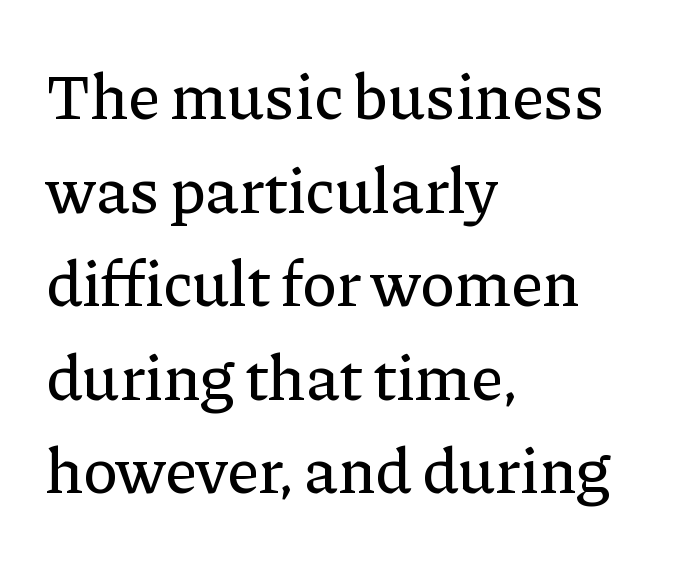
The image shows 65 px serif type, upright; set left-aligned, normal line spacing (1.44x), normal letter spacing, not underlined; low stroke contrast and a medium x-height.
